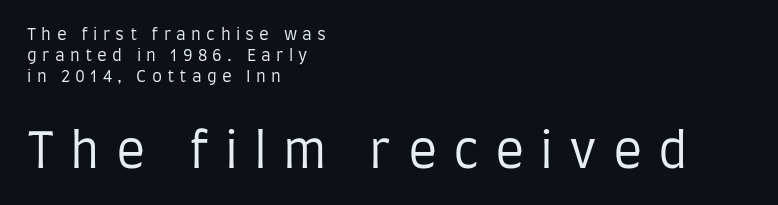
Q: Is the text bold? A: No.
Q: Is the text italic (slanted)? A: No, it is upright.
Q: Is the typeface a serif or a sans-serif typeface? A: Sans-serif.
Q: Is the text underlined? A: No.
Q: How is the paragraph aligned? A: Left-aligned.
Q: Is the spacing between letters normal or unusually wide? A: Unusually wide.
Q: Is the spacing between lines tight, normal or loose? A: Normal.
Q: Which block of text is set in a larger size, the first (top) or the second (bottom)? A: The second (bottom) one.
Q: Width (condensed, normal, or wide)? A: Condensed.
Q: Stroke contrast? A: Low.
Q: x-height? A: Large.
Q: Monospaced? A: No.
